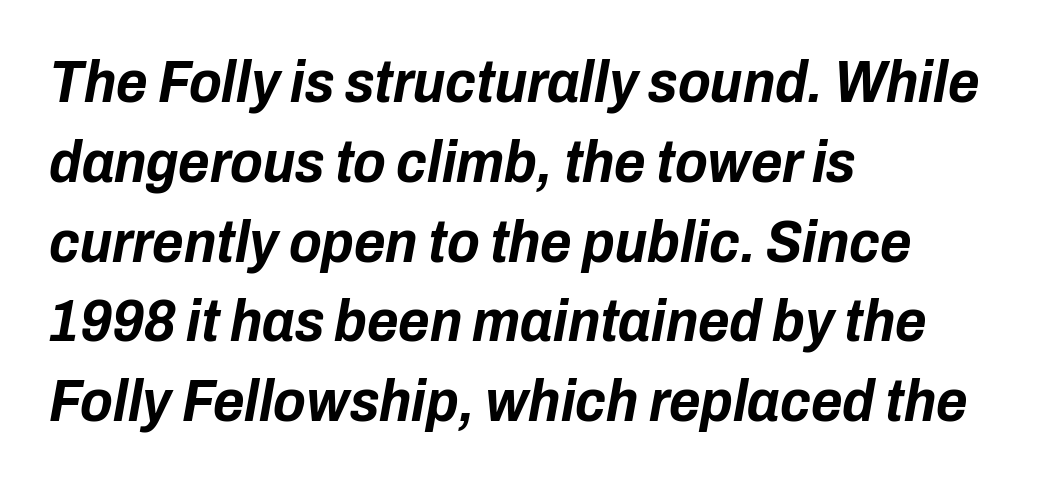
Does extra space separate the letters? No, they use regular spacing. The passage shown stacks its lines at a standard gap. Varying glyph widths throughout — classic text-font behaviour. Characters are canted at an angle relative to the baseline's perpendicular. Each glyph is drawn with heavy, bold strokes. Line starts are locked; line ends wander.
